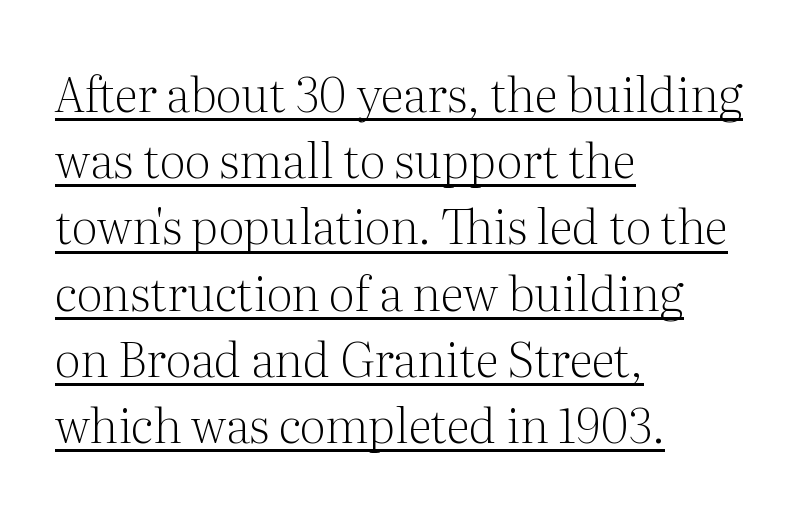
The image shows 48 px light serif type, upright; set left-aligned, normal line spacing (1.38x), normal letter spacing, underlined; medium stroke contrast and a medium x-height.
